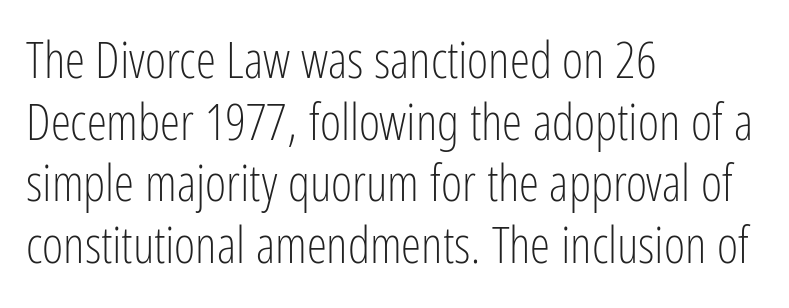
The image shows 51 px light, condensed sans-serif type, upright; set left-aligned, line spacing 1.21x, normal letter spacing, not underlined; low stroke contrast and a medium x-height.
